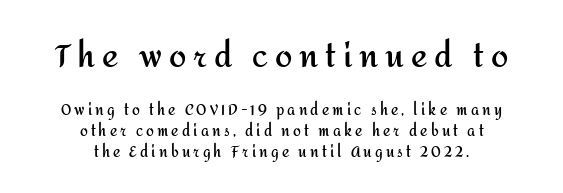
{"serif": "no", "italic": "no", "bold": "yes", "weight": "semibold", "width": "normal", "stroke_contrast": "medium", "x_height": "medium", "monospaced": "no", "underline": "no", "align": "center", "line_spacing": "normal", "line_spacing_ratio": 1.47, "letter_spacing": "wide", "letter_spacing_em": 0.22, "larger_block": "first", "size_ratio": 2.21, "glyph_px": 31}
